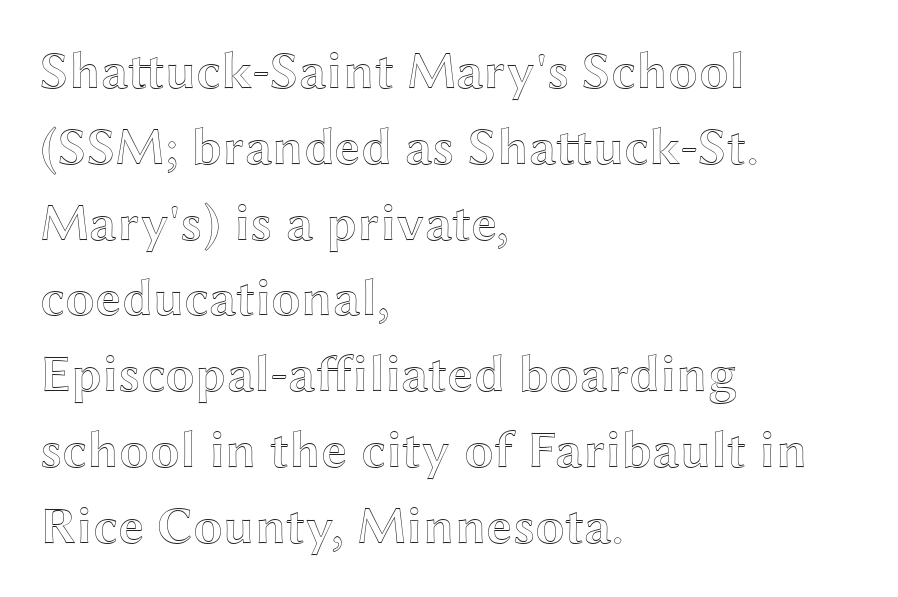
{"italic": "no", "width": "wide", "x_height": "medium", "monospaced": "no", "underline": "no", "align": "left", "line_spacing": "normal", "line_spacing_ratio": 1.43, "letter_spacing": "normal", "letter_spacing_em": 0.0, "glyph_px": 53}
